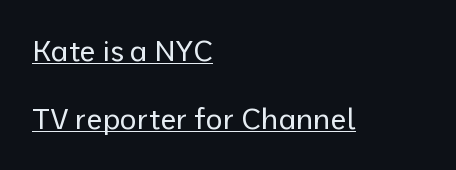
The image shows 29 px regular-weight sans-serif type, upright; set left-aligned, loose line spacing (2.35x), normal letter spacing, underlined; low stroke contrast and a medium x-height.
